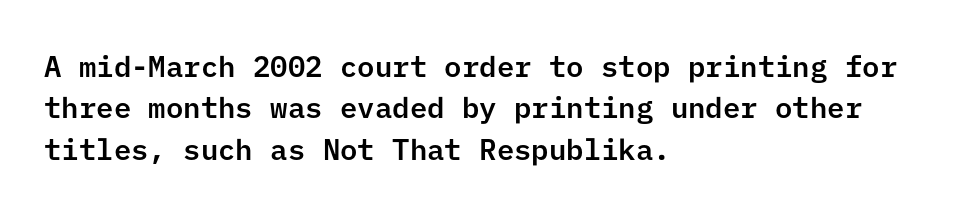
The gap between lines stays unmarked. Designer's note — italics off, roman on. Casual observation: everything's shoved over to the left. How would I describe the line gaps? Plain and ordinary. Look at the tracking — it's just the regular setting, nothing added. The characters display no serif detailing; their extremities are plain.
